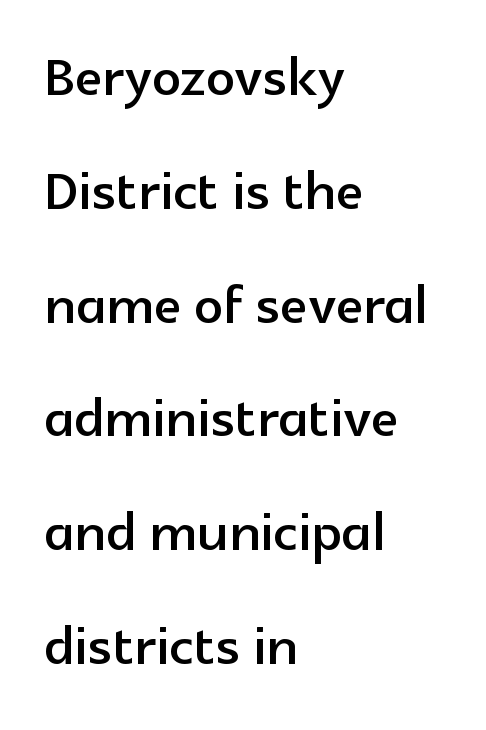
The image shows 72 px sans-serif type, upright; set left-aligned, normal line spacing (1.58x), normal letter spacing, not underlined; a medium x-height.
